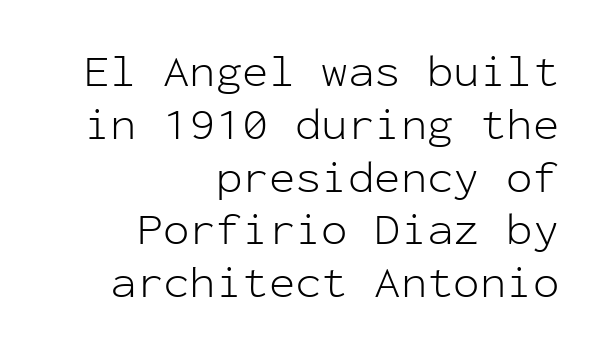
The image shows 44 px light sans-serif type, upright, monospaced; set right-aligned, line spacing 1.2x, normal letter spacing, not underlined; low stroke contrast and a medium x-height.
